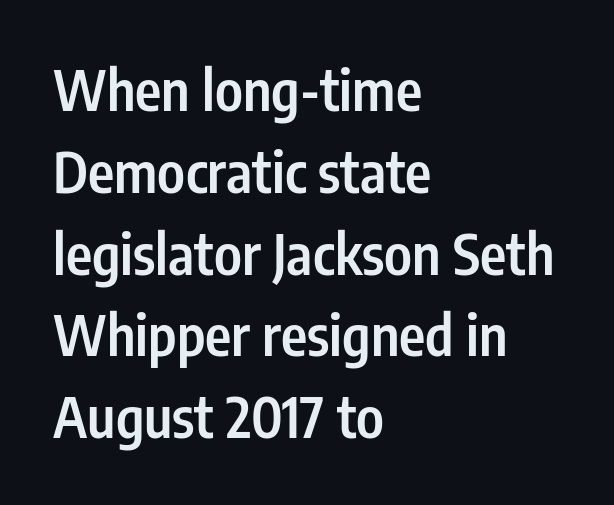
{"serif": "no", "italic": "no", "bold": "semi", "weight": "semibold", "width": "condensed", "stroke_contrast": "low", "x_height": "medium", "monospaced": "no", "underline": "no", "align": "left", "line_spacing": "normal", "line_spacing_ratio": 1.46, "letter_spacing": "normal", "letter_spacing_em": 0.0, "glyph_px": 56}
